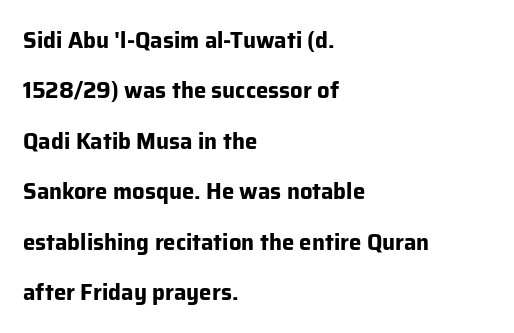
Q: Is the text bold? A: Yes.
Q: Is the text italic (slanted)? A: No, it is upright.
Q: Is the text underlined? A: No.
Q: How is the paragraph aligned? A: Left-aligned.
Q: Is the spacing between letters normal or unusually wide? A: Normal.
Q: Is the spacing between lines tight, normal or loose? A: Loose.
